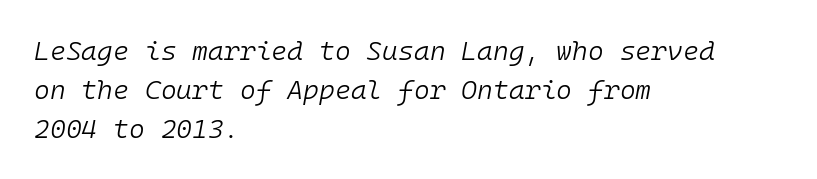
One-word summary of the alignment: left. Is the letter spacing exaggerated? No — it looks like the ordinary default. The space between consecutive lines is moderate. Looking at the ascenders, they clearly lean. The string is rendered with underlining switched off. No heavy texture on the line: the type isn't bold.
